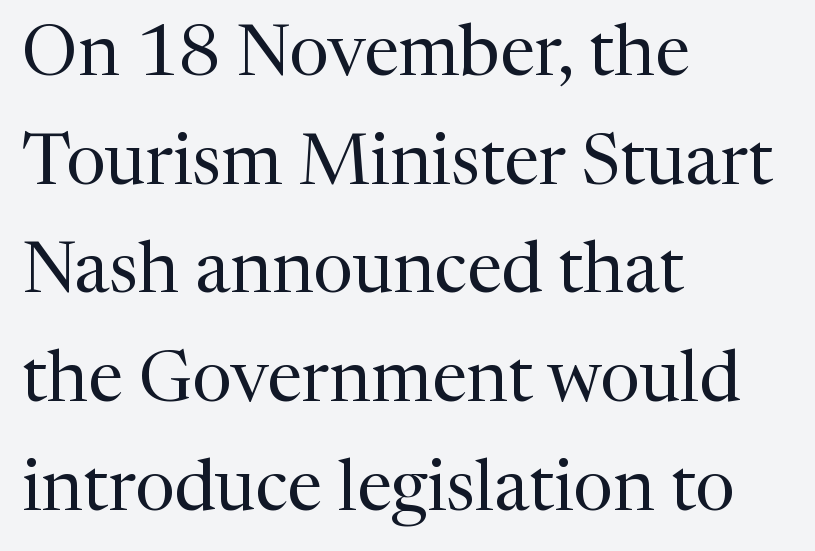
The image shows 71 px regular-weight serif type, upright; set left-aligned, normal line spacing (1.53x), normal letter spacing, not underlined; medium stroke contrast and a medium x-height.
